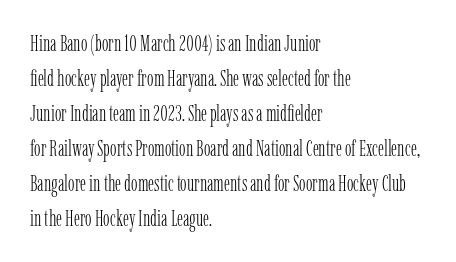
Every stem runs plumb, perpendicular to the baseline. Ink coverage per letter is moderate at most. Does extra space separate the letters? No, they use regular spacing. Line starts are locked; line ends wander. If you measured baseline to baseline, you'd find a middling distance.
